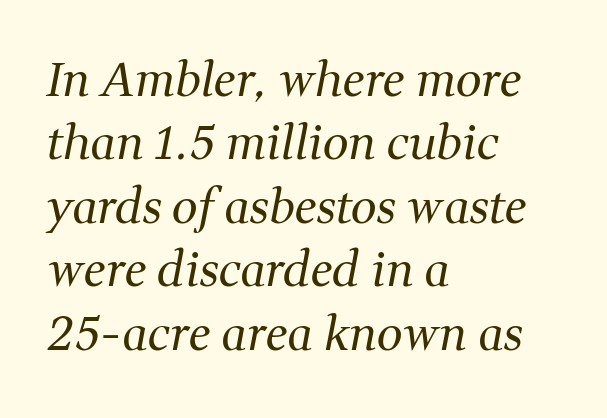
No letter is thick-stroked: the sample isn't bold. Each letter keeps its own natural width here, so spacing adapts to shape. Font category for this specimen: serif. Horizontally, the lines are justified to the leading edge only. Each row of text sits above clean, open space. These lines keep a tight, regular rhythm from letter to letter.
